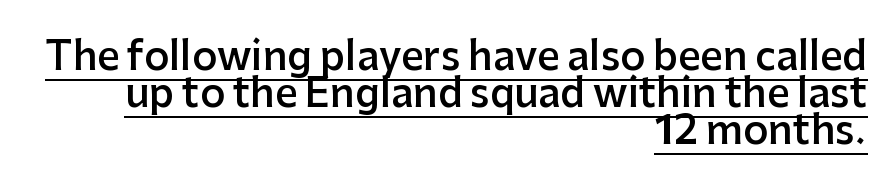
{"serif": "no", "italic": "no", "bold": "semi", "weight": "semibold", "width": "normal", "stroke_contrast": "low", "x_height": "medium", "monospaced": "no", "underline": "yes", "align": "right", "line_spacing": "tight", "line_spacing_ratio": 0.95, "letter_spacing": "normal", "letter_spacing_em": 0.0, "glyph_px": 39}
